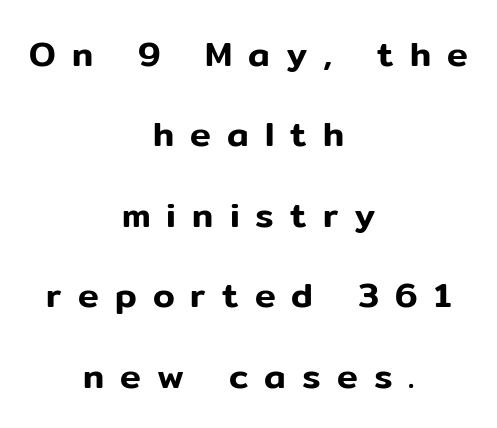
Q: Is the text italic (slanted)? A: No, it is upright.
Q: Is the typeface a serif or a sans-serif typeface? A: Sans-serif.
Q: Is the text underlined? A: No.
Q: How is the paragraph aligned? A: Centered.
Q: Is the spacing between letters normal or unusually wide? A: Unusually wide.
Q: Is the spacing between lines tight, normal or loose? A: Loose.
Q: Width (condensed, normal, or wide)? A: Normal.
Q: Stroke contrast? A: Low.
Q: x-height? A: Medium.
Q: Monospaced? A: No.
